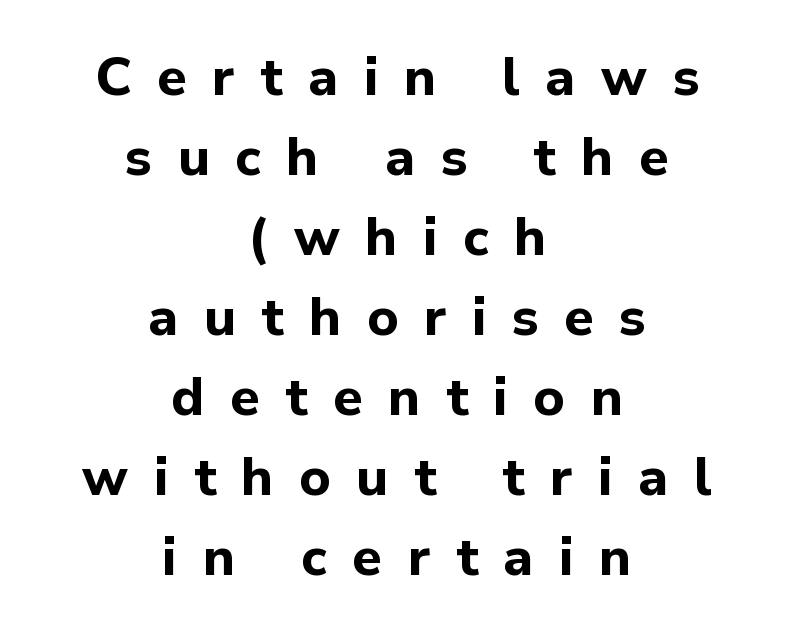
{"serif": "no", "italic": "no", "bold": "yes", "weight": "bold", "width": "normal", "stroke_contrast": "low", "x_height": "medium", "monospaced": "no", "underline": "no", "align": "center", "line_spacing": "normal", "line_spacing_ratio": 1.51, "letter_spacing": "wide", "letter_spacing_em": 0.48, "glyph_px": 53}
